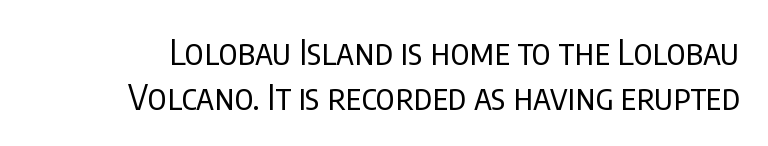
In terms of letterform style, serifs are entirely absent. A clean baseline with only descenders dipping below it. The typeface has the unassuming heft of standard copy or less. Do the characters align in a grid? No, the font is proportional. Caption: standard tracking, unaltered.
